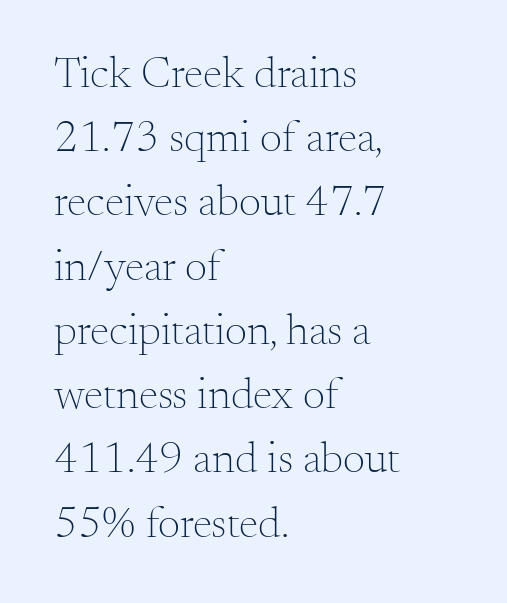
These lines are composed in type with serifs. Stems here are at most as thick as an everyday book face. Regarding leading, the lines here are spaced in the standard way. Line starts are locked; line ends wander.
